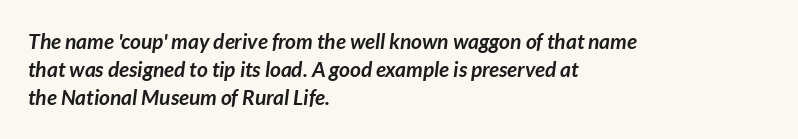
Q: Is the text bold? A: Yes.
Q: Is the text italic (slanted)? A: Yes, it leans right by about 7 degrees.
Q: Is the text underlined? A: No.
Q: How is the paragraph aligned? A: Left-aligned.
Q: Is the spacing between letters normal or unusually wide? A: Normal.
Q: Is the spacing between lines tight, normal or loose? A: Normal.
